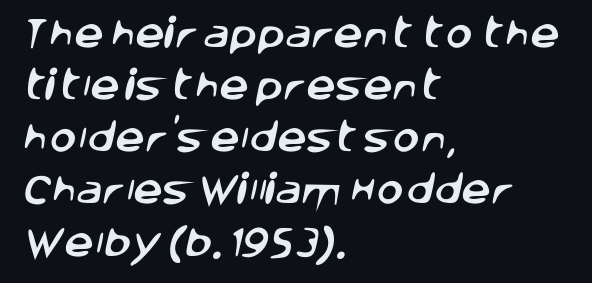
{"serif": "no", "width": "normal", "stroke_contrast": "low", "x_height": "large", "monospaced": "no", "underline": "no", "align": "left", "line_spacing": "normal", "line_spacing_ratio": 1.58, "letter_spacing": "normal", "letter_spacing_em": 0.0, "glyph_px": 33}
